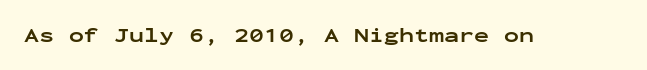
Q: Is the text bold? A: Yes.
Q: Is the text italic (slanted)? A: No, it is upright.
Q: Is the text underlined? A: No.
Q: Is the spacing between letters normal or unusually wide? A: Normal.
